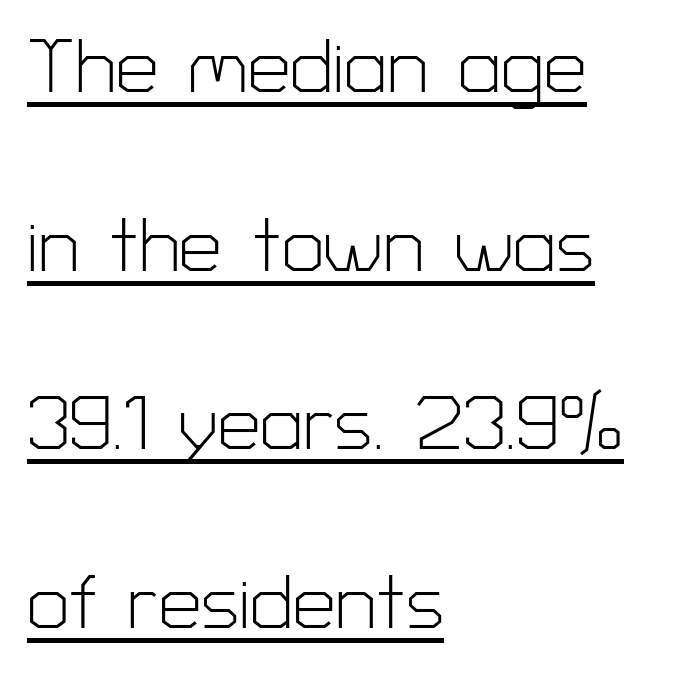
{"serif": "no", "italic": "no", "bold": "no", "weight": "light", "width": "normal", "stroke_contrast": "low", "x_height": "medium", "monospaced": "no", "underline": "yes", "align": "left", "line_spacing": "loose", "line_spacing_ratio": 2.35, "letter_spacing": "normal", "letter_spacing_em": 0.0, "glyph_px": 76}
